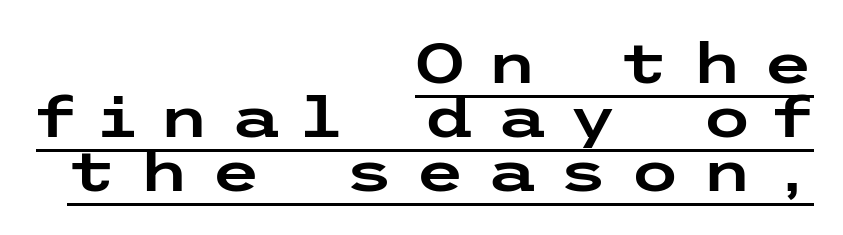
Q: Is the text italic (slanted)? A: No, it is upright.
Q: Is the typeface a serif or a sans-serif typeface? A: Sans-serif.
Q: Is the text underlined? A: Yes.
Q: How is the paragraph aligned? A: Right-aligned.
Q: Is the spacing between letters normal or unusually wide? A: Unusually wide.
Q: Is the spacing between lines tight, normal or loose? A: Tight.
Q: Width (condensed, normal, or wide)? A: Wide.
Q: Stroke contrast? A: Low.
Q: x-height? A: Medium.
